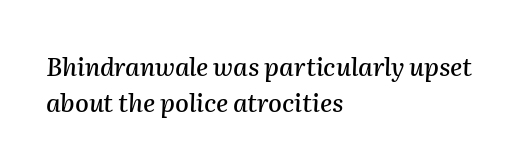
The image shows 25 px text type, italic (leaning right); set left-aligned, normal line spacing (1.45x), normal letter spacing, not underlined.
